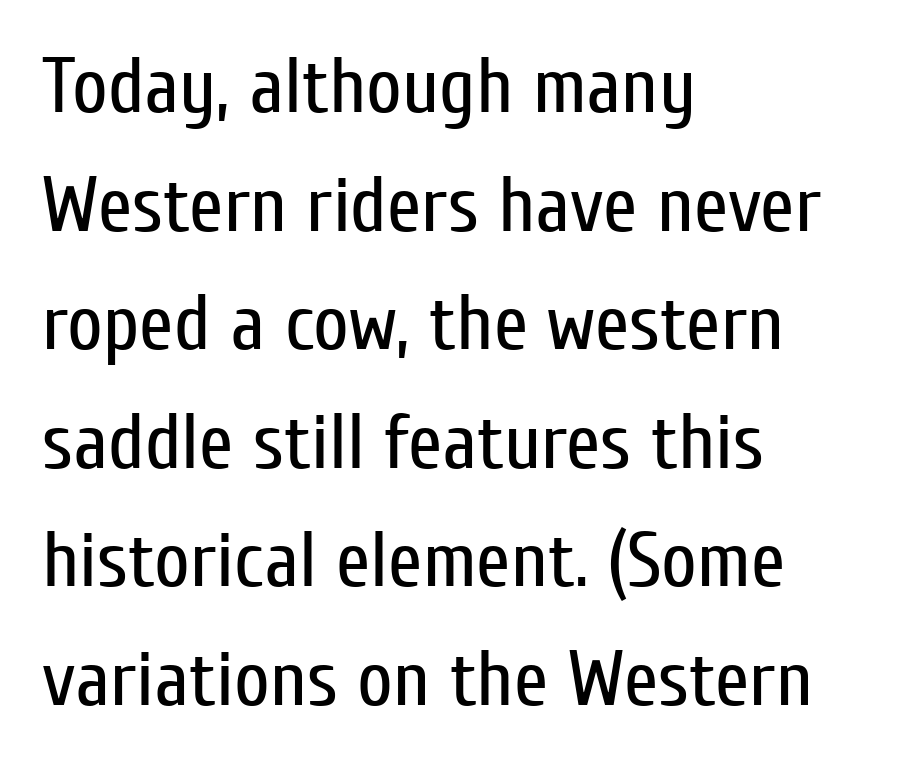
Italic: no, the glyphs are upright roman. Grotesque or geometric, the face here clearly has no serifs. Glance below the letters and you will spot only blank space. Students, observe: this is what conventionally led text looks like. Weight: in the light-to-regular range. Teacher's note: observe the even left margin — that is flush-left alignment.
